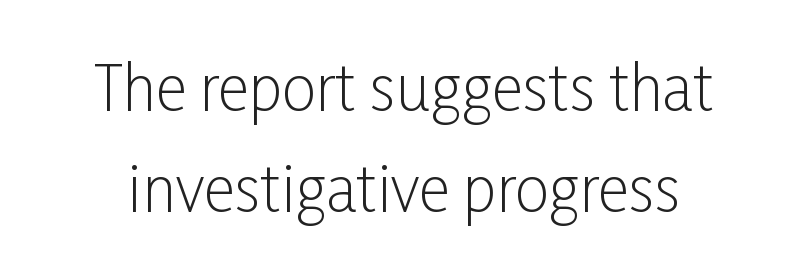
{"serif": "no", "italic": "no", "bold": "no", "weight": "light", "width": "condensed", "stroke_contrast": "low", "x_height": "medium", "monospaced": "no", "underline": "no", "line_spacing": "normal", "line_spacing_ratio": 1.65, "letter_spacing": "normal", "letter_spacing_em": 0.0, "glyph_px": 61}
